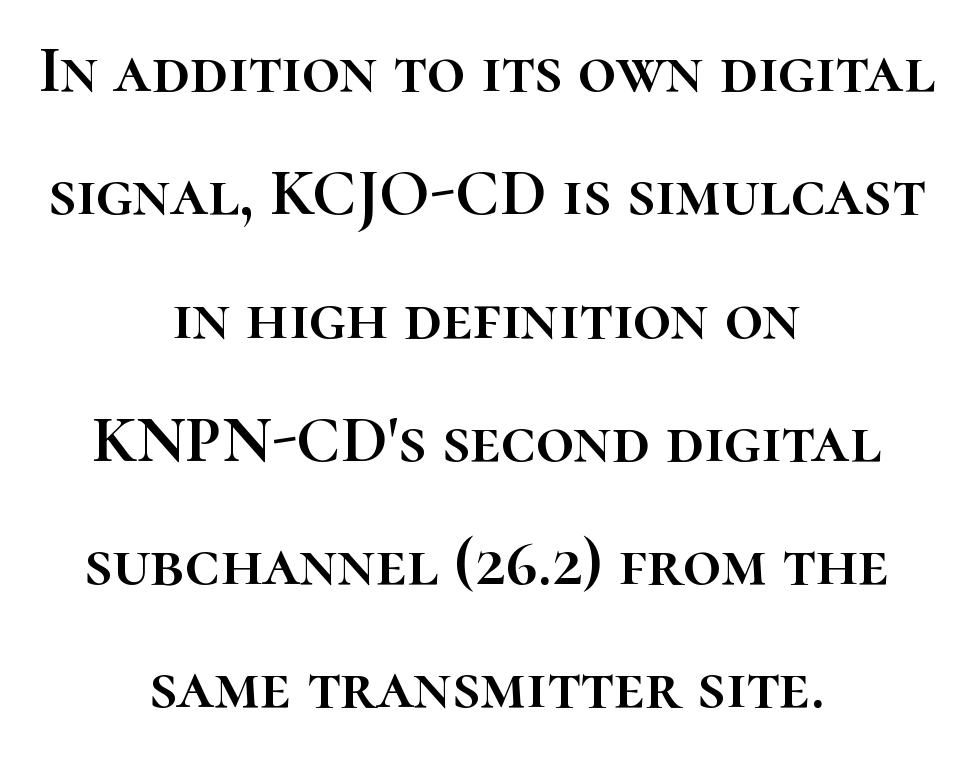
{"italic": "no", "width": "normal", "stroke_contrast": "high", "x_height": "medium", "monospaced": "no", "underline": "no", "align": "center", "line_spacing_ratio": 1.84, "letter_spacing": "normal", "letter_spacing_em": 0.0, "glyph_px": 67}
